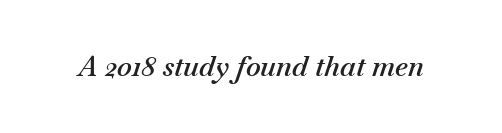
A typesetter would mark this as italic. Looks like regular typesetting: each glyph gets only the width it needs. The passage shown is not underscored anywhere. The passage shown has conventional tracking throughout. This is moderately heavy type, rendered in semibold.
